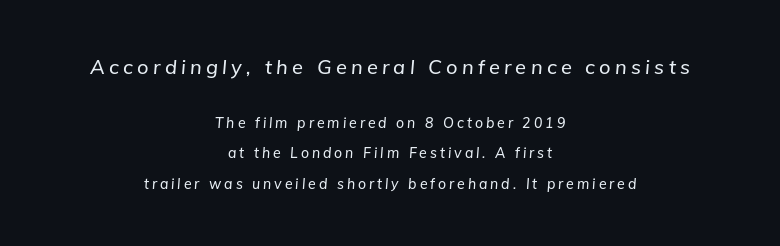
There is plenty of visible air inserted between adjacent glyphs. The string is rendered with underlining switched off. The designer gave the opening block more size than the closing block. The text carries the slant typical of an italic or oblique font. The passage is arranged like a title page — every line centered. The passage shown stacks its lines with a broad gap.
